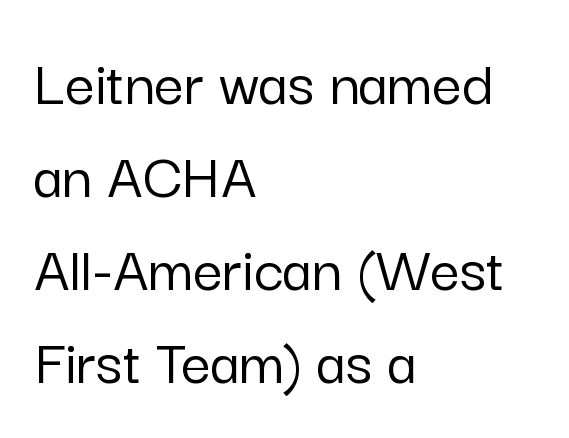
{"serif": "no", "italic": "no", "width": "normal", "stroke_contrast": "low", "x_height": "medium", "monospaced": "no", "underline": "no", "align": "left", "line_spacing": "normal", "line_spacing_ratio": 1.41, "letter_spacing": "normal", "letter_spacing_em": 0.0, "glyph_px": 66}
